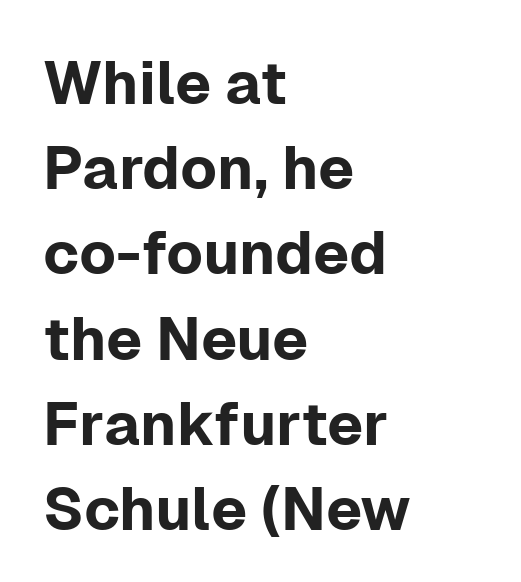
Q: Is the text italic (slanted)? A: No, it is upright.
Q: Is the typeface a serif or a sans-serif typeface? A: Sans-serif.
Q: Is the text underlined? A: No.
Q: How is the paragraph aligned? A: Left-aligned.
Q: Is the spacing between letters normal or unusually wide? A: Normal.
Q: Is the spacing between lines tight, normal or loose? A: Normal.
Q: Width (condensed, normal, or wide)? A: Normal.
Q: Stroke contrast? A: Low.
Q: x-height? A: Medium.
Q: Monospaced? A: No.
